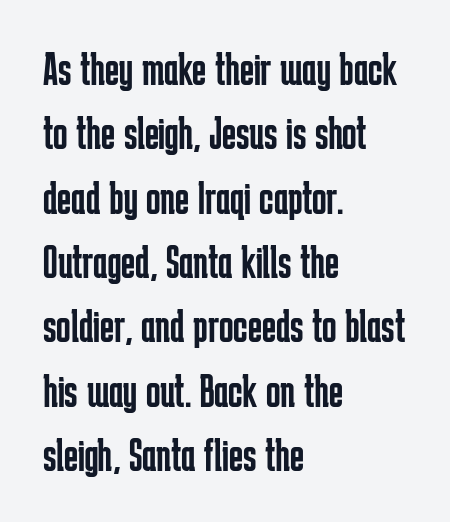
The image shows 48 px regular-weight, condensed sans-serif type, upright; set left-aligned, normal line spacing (1.34x), normal letter spacing, not underlined; low stroke contrast and a medium x-height.
